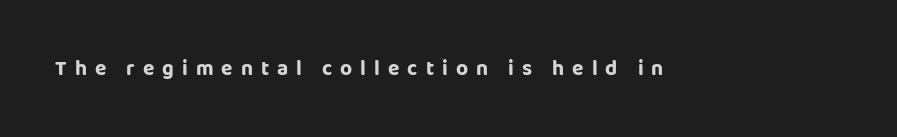
The gaps between neighbouring characters are conspicuously large. The space directly below the letters is spotless. The lettering holds an erect, upright posture throughout.
